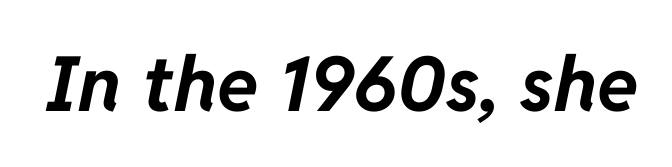
Q: Is the text bold? A: Yes.
Q: Is the text italic (slanted)? A: Yes, it leans right by about 11 degrees.
Q: Is the text underlined? A: No.
Q: Is the spacing between letters normal or unusually wide? A: Normal.
Q: Width (condensed, normal, or wide)? A: Normal.
Q: Stroke contrast? A: Low.
Q: x-height? A: Medium.
Q: Monospaced? A: No.
